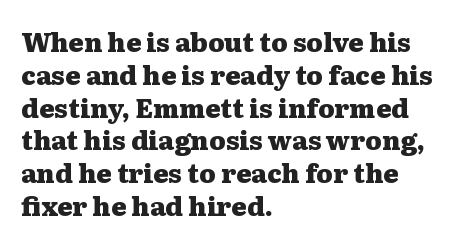
The image shows 26 px bold type, upright; set left-aligned, normal line spacing (1.26x), normal letter spacing, not underlined.
